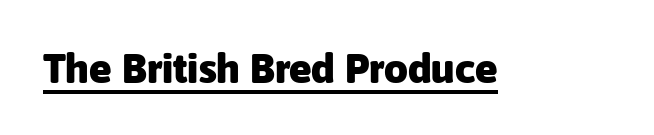
Every word sits above its own underline. Each letter keeps its own natural width here, so spacing adapts to shape. Nothing sits at the stroke ends, so this counts as sans-serif. I'd describe the lettering as bold — thick and assertive.
